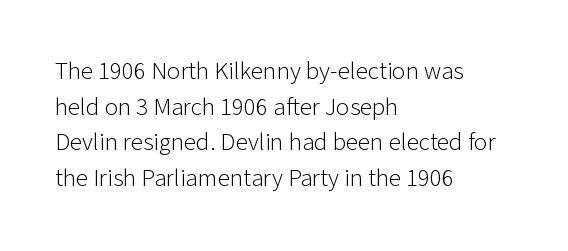
Q: Is the text bold? A: No.
Q: Is the text italic (slanted)? A: No, it is upright.
Q: Is the text underlined? A: No.
Q: How is the paragraph aligned? A: Left-aligned.
Q: Is the spacing between letters normal or unusually wide? A: Normal.
Q: Is the spacing between lines tight, normal or loose? A: Normal.
